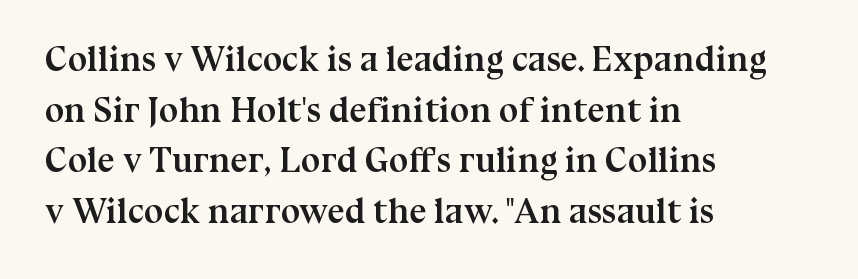
The image shows 35 px semibold serif type, upright; set left-aligned, normal line spacing (1.45x), normal letter spacing, not underlined; medium stroke contrast and a medium x-height.
